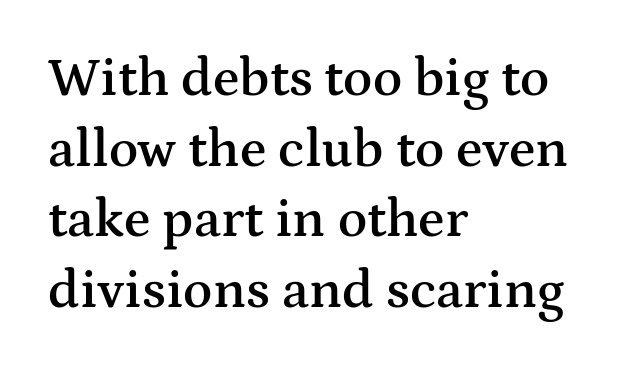
{"serif": "yes", "italic": "no", "bold": "semi", "weight": "semibold", "width": "wide", "stroke_contrast": "medium", "x_height": "medium", "monospaced": "no", "underline": "no", "align": "left", "line_spacing": "normal", "line_spacing_ratio": 1.31, "letter_spacing": "normal", "letter_spacing_em": 0.0, "glyph_px": 54}
